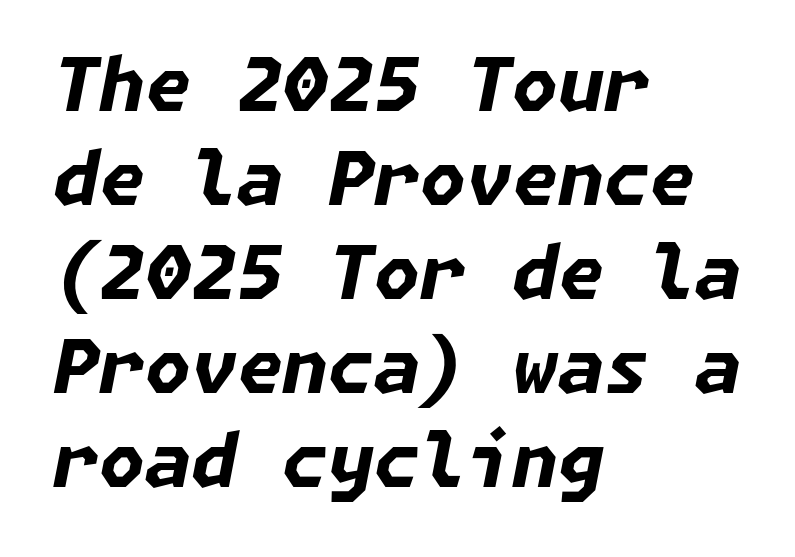
{"italic": "yes", "lean": "right", "slant_degrees": 11, "bold": "yes", "weight": "bold", "width": "normal", "stroke_contrast": "low", "x_height": "medium", "underline": "no", "align": "left", "line_spacing": "normal", "line_spacing_ratio": 1.27, "letter_spacing": "normal", "letter_spacing_em": 0.0, "glyph_px": 74}
